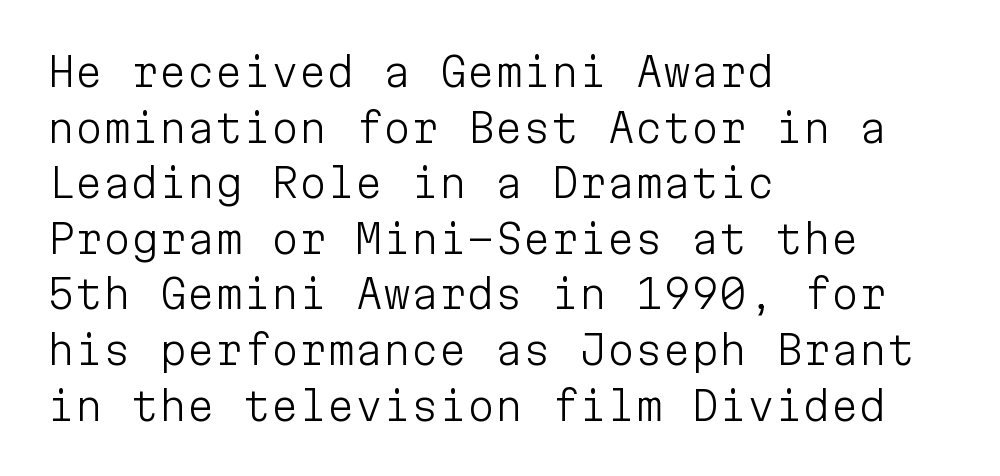
The image shows 40 px light sans-serif type, upright, monospaced; set left-aligned, normal line spacing (1.39x), normal letter spacing, not underlined; low stroke contrast and a medium x-height.
